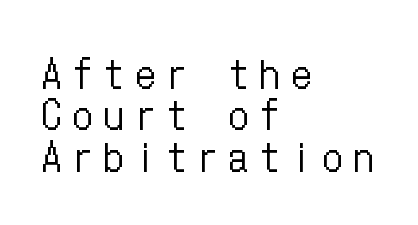
Q: Is the text bold? A: No.
Q: Is the text italic (slanted)? A: No, it is upright.
Q: Is the text underlined? A: No.
Q: How is the paragraph aligned? A: Left-aligned.
Q: Is the spacing between letters normal or unusually wide? A: Unusually wide.
Q: Is the spacing between lines tight, normal or loose? A: Tight.
Q: Width (condensed, normal, or wide)? A: Condensed.
Q: Stroke contrast? A: Low.
Q: x-height? A: Medium.
